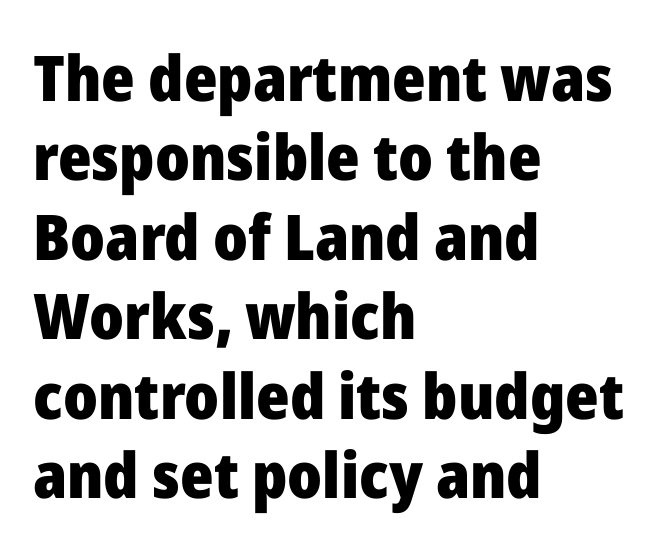
A typesetter would call this proportional, since set widths differ per character. The typeface chosen for these lines omits serifs. The setting favours the left margin, as ordinary paragraphs usually do. This is roman type, the default non-slanted kind. Tracking value appears to be zero — textbook default spacing.
